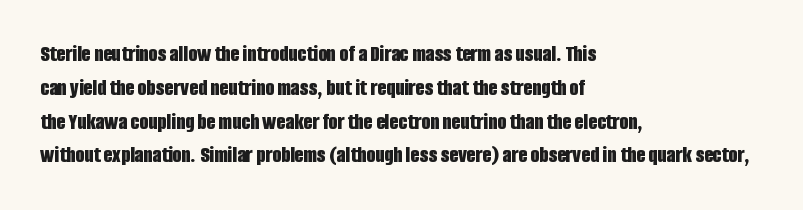
Bold? Absolutely — the strokes are thick and heavy. The setting favours the left margin, as ordinary paragraphs usually do. The font's upright variant was chosen for this text. A bare baseline throughout the passage. Vertical spacing — default.
